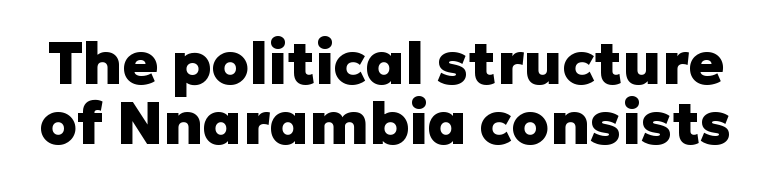
Q: Is the text bold? A: Yes.
Q: Is the text italic (slanted)? A: No, it is upright.
Q: Is the typeface a serif or a sans-serif typeface? A: Sans-serif.
Q: Is the text underlined? A: No.
Q: Is the spacing between letters normal or unusually wide? A: Normal.
Q: Is the spacing between lines tight, normal or loose? A: Tight.
Q: Width (condensed, normal, or wide)? A: Normal.
Q: Stroke contrast? A: Low.
Q: x-height? A: Medium.
Q: Monospaced? A: No.
